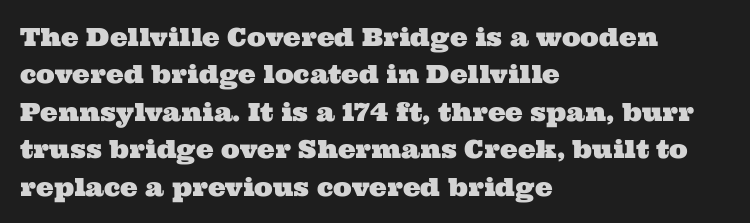
{"underline": "no", "align": "left", "line_spacing": "normal", "line_spacing_ratio": 1.5, "letter_spacing": "normal", "letter_spacing_em": 0.0, "glyph_px": 25}
